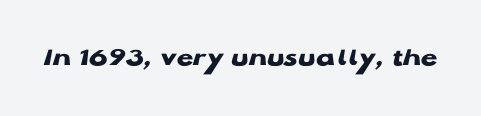
What stands out about the letter spacing? Nothing — it is the standard amount. No italicization has been applied; the sample stays upright. The gap between lines stays unmarked. Thick stems and heavy bowls — unmistakably bold.
